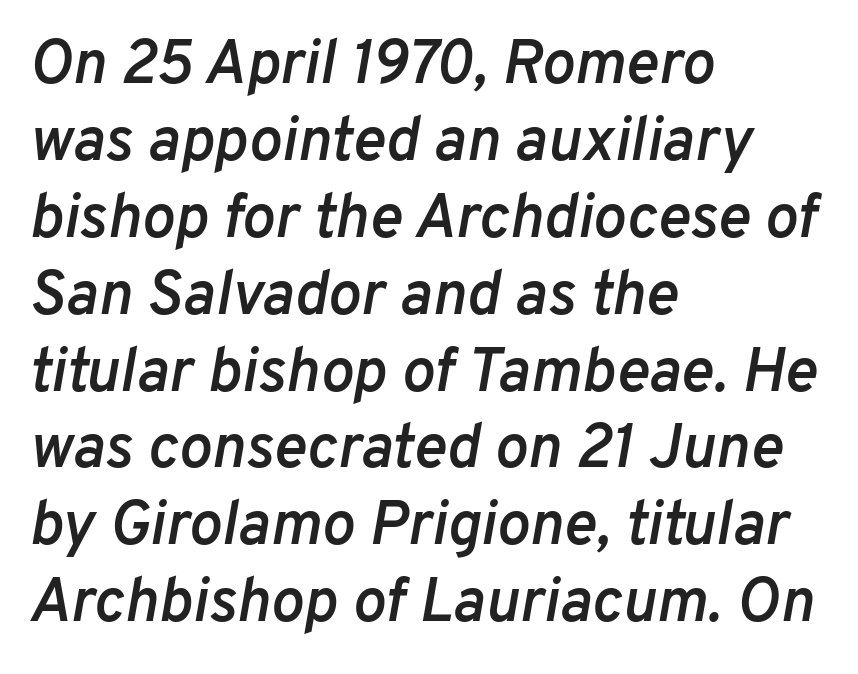
Q: Is the text bold? A: Semi-bold.
Q: Is the text italic (slanted)? A: Yes, it leans right by about 10 degrees.
Q: Is the text underlined? A: No.
Q: How is the paragraph aligned? A: Left-aligned.
Q: Is the spacing between letters normal or unusually wide? A: Normal.
Q: Width (condensed, normal, or wide)? A: Normal.
Q: Stroke contrast? A: Low.
Q: x-height? A: Medium.
Q: Monospaced? A: No.
